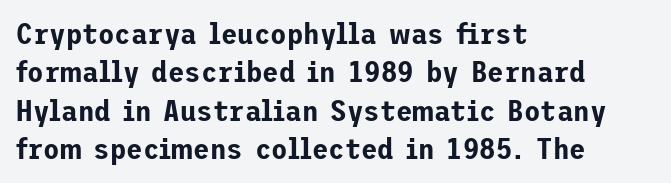
Q: Is the text italic (slanted)? A: No, it is upright.
Q: Is the typeface a serif or a sans-serif typeface? A: Sans-serif.
Q: Is the text underlined? A: No.
Q: How is the paragraph aligned? A: Left-aligned.
Q: Is the spacing between letters normal or unusually wide? A: Normal.
Q: Is the spacing between lines tight, normal or loose? A: Normal.
Q: Width (condensed, normal, or wide)? A: Normal.
Q: Stroke contrast? A: Low.
Q: x-height? A: Medium.
